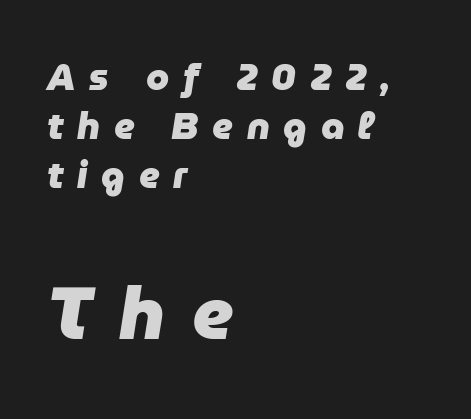
Q: Is the text bold? A: Yes.
Q: Is the text italic (slanted)? A: Yes, it leans right by about 9 degrees.
Q: Is the text underlined? A: No.
Q: How is the paragraph aligned? A: Left-aligned.
Q: Is the spacing between letters normal or unusually wide? A: Unusually wide.
Q: Is the spacing between lines tight, normal or loose? A: Normal.
Q: Which block of text is set in a larger size, the first (top) or the second (bottom)? A: The second (bottom) one.
Q: Width (condensed, normal, or wide)? A: Normal.
Q: Stroke contrast? A: Low.
Q: x-height? A: Medium.
Q: Monospaced? A: No.
